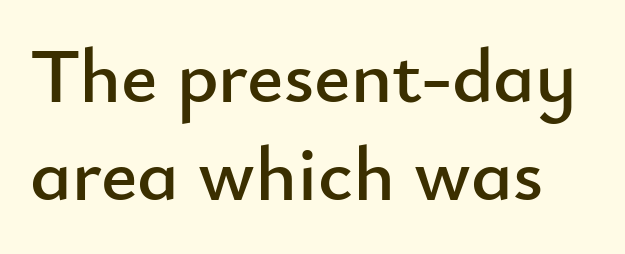
The letters advance in unequal steps, a hallmark of proportional type. Leading: standard. This is roman type, the default non-slanted kind. Anything drawn beneath the words? Only blank space.
